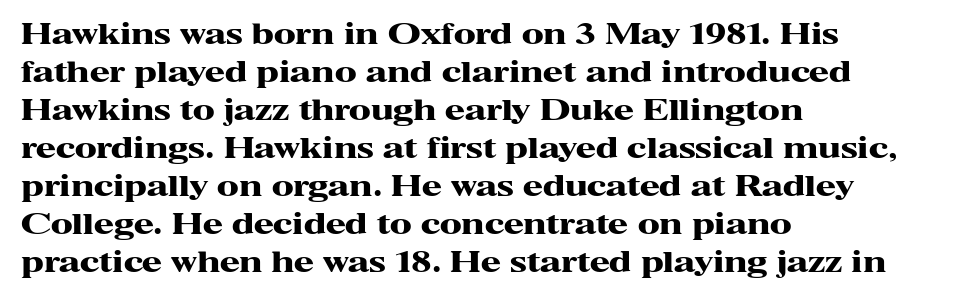
The axis of the letterforms is exactly vertical. Thick stems and heavy bowls — unmistakably bold. Honestly, the row spacing looks completely unremarkable. Any mark beneath the type? The region is blank.
